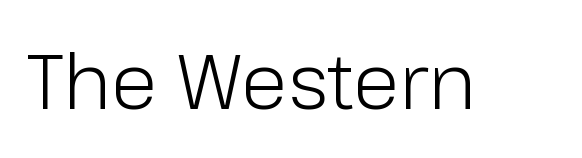
Nothing sits at the stroke ends, so this counts as sans-serif. It's the straight-up-and-down kind of type. Words appear dense and cohesive because spacing is normal. Letters rest on an invisible, unmarked baseline. The letters advance in unequal steps, a hallmark of proportional type. Caption: face not bold, strokes unweighted.
